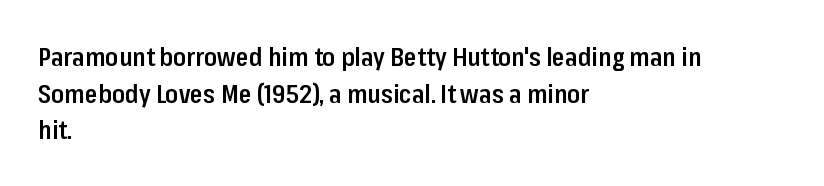
Every row of glyphs begins at an identical x-position on the left. Summary of weight: moderately heavy, a semibold. Evenly set lines give the paragraph a standard silhouette. In terms of letterspacing, this is plain default setting. When letters stand straight like this, we call the style roman or upright. The gap between lines stays unmarked.
